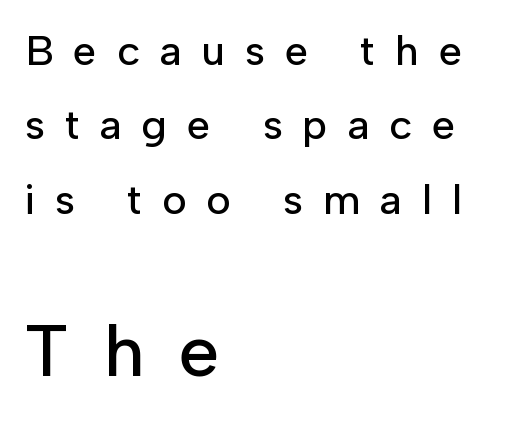
What stands out about the letter spacing? Its width — letters are far apart. The string is rendered with underlining switched off. Posture: upright roman. Check where the strokes stop: nothing finishes them off — pure sans. Size contrast runs from small at the top to large at the bottom. Character widths vary here, with narrow letters taking less room than wide ones.
